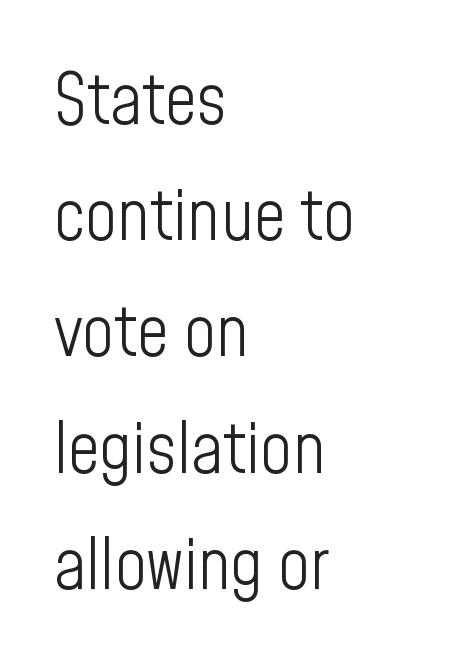
{"serif": "no", "italic": "no", "bold": "no", "weight": "light", "width": "condensed", "stroke_contrast": "low", "x_height": "medium", "monospaced": "no", "underline": "no", "align": "left", "line_spacing": "normal", "line_spacing_ratio": 1.66, "letter_spacing": "normal", "letter_spacing_em": 0.0, "glyph_px": 70}
